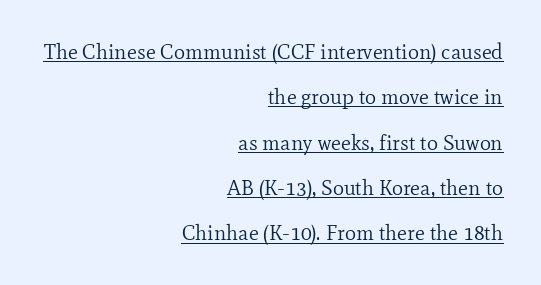
Q: Is the text bold? A: No.
Q: Is the text italic (slanted)? A: No, it is upright.
Q: Is the text underlined? A: Yes.
Q: How is the paragraph aligned? A: Right-aligned.
Q: Is the spacing between letters normal or unusually wide? A: Normal.
Q: Is the spacing between lines tight, normal or loose? A: Loose.
